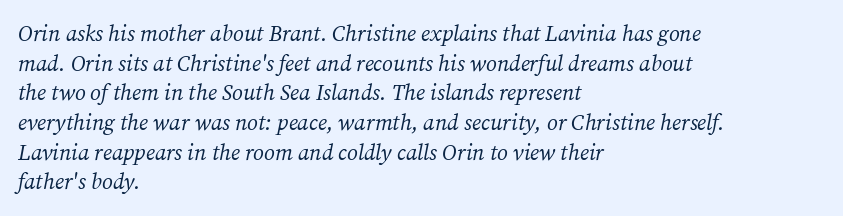
Q: Is the text bold? A: No.
Q: Is the text italic (slanted)? A: Yes, it leans right by about 12 degrees.
Q: Is the text underlined? A: No.
Q: How is the paragraph aligned? A: Left-aligned.
Q: Is the spacing between letters normal or unusually wide? A: Normal.
Q: Is the spacing between lines tight, normal or loose? A: Normal.
